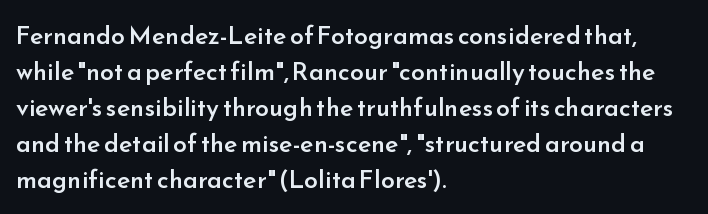
The image shows 25 px text type, upright; set left-aligned, normal line spacing (1.44x), normal letter spacing, not underlined.
